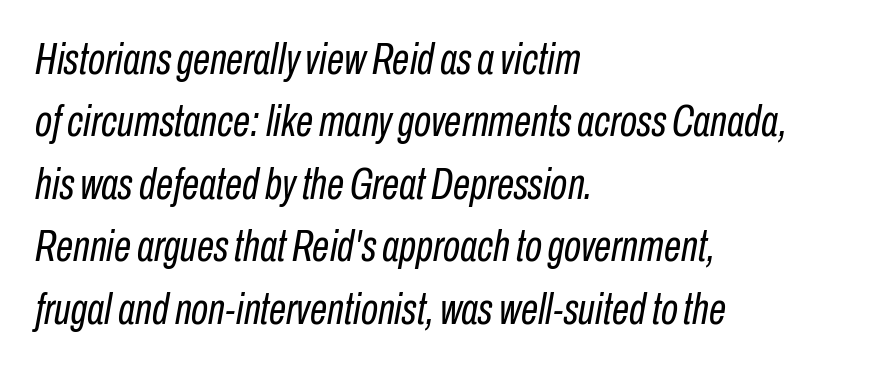
The image shows 44 px regular-weight, condensed type, italic (leaning right); set left-aligned, normal line spacing (1.42x), normal letter spacing, not underlined; low stroke contrast and a medium x-height.
